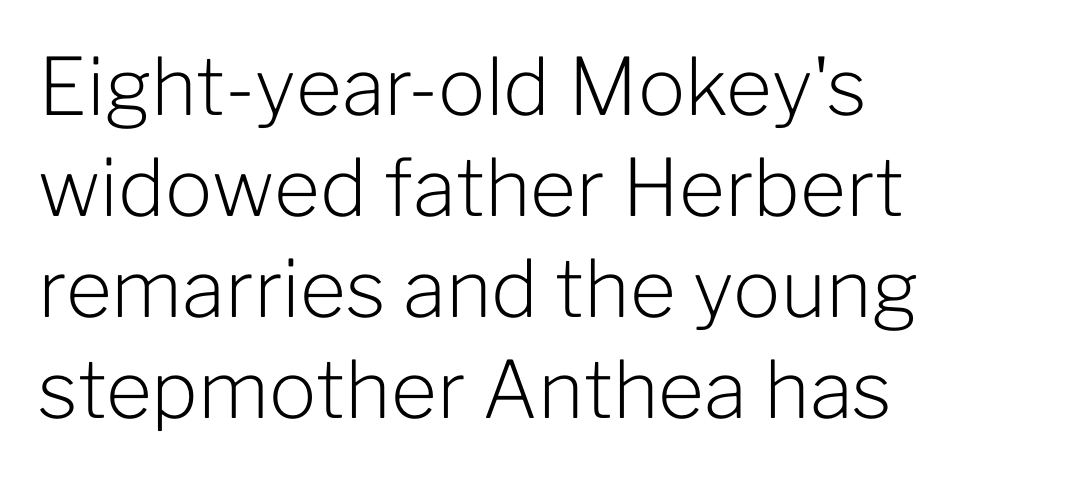
The image shows 79 px light sans-serif type, upright; set left-aligned, normal line spacing (1.28x), normal letter spacing, not underlined; low stroke contrast and a medium x-height.
